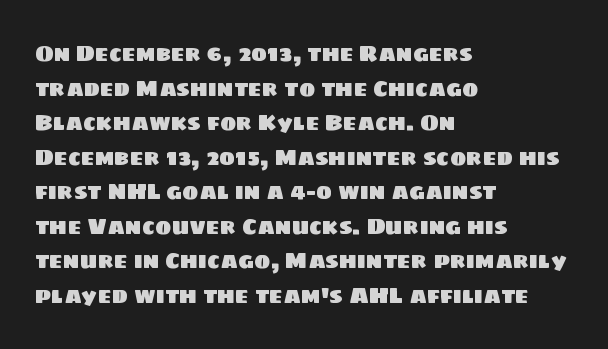
Q: Is the text underlined? A: No.
Q: How is the paragraph aligned? A: Left-aligned.
Q: Is the spacing between letters normal or unusually wide? A: Normal.
Q: Is the spacing between lines tight, normal or loose? A: Normal.
